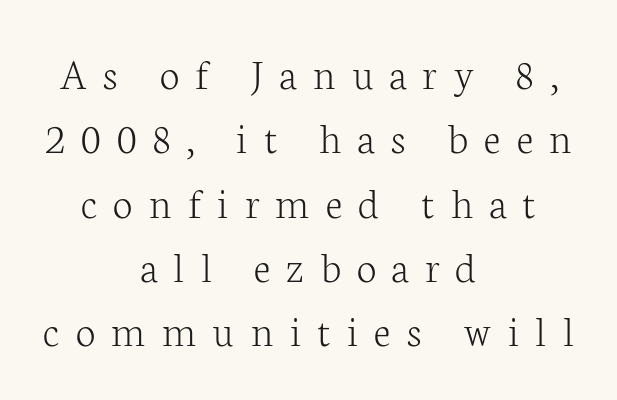
Q: Is the text bold? A: No.
Q: Is the text italic (slanted)? A: No, it is upright.
Q: Is the typeface a serif or a sans-serif typeface? A: Serif.
Q: Is the text underlined? A: No.
Q: How is the paragraph aligned? A: Centered.
Q: Is the spacing between letters normal or unusually wide? A: Unusually wide.
Q: Is the spacing between lines tight, normal or loose? A: Normal.
Q: Width (condensed, normal, or wide)? A: Normal.
Q: Stroke contrast? A: Low.
Q: x-height? A: Medium.
Q: Monospaced? A: No.
